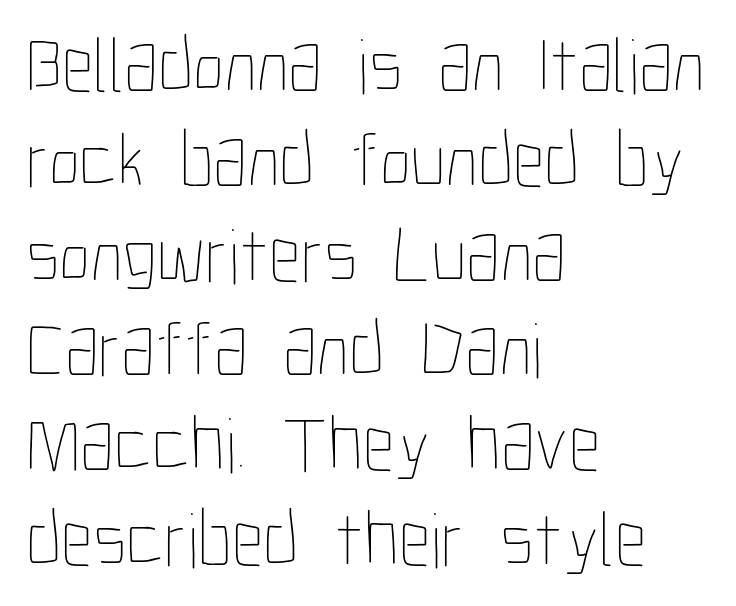
Q: Is the text bold? A: No.
Q: Is the text italic (slanted)? A: No, it is upright.
Q: Is the text underlined? A: No.
Q: How is the paragraph aligned? A: Left-aligned.
Q: Is the spacing between letters normal or unusually wide? A: Normal.
Q: Width (condensed, normal, or wide)? A: Condensed.
Q: Stroke contrast? A: Low.
Q: x-height? A: Medium.
Q: Monospaced? A: No.
